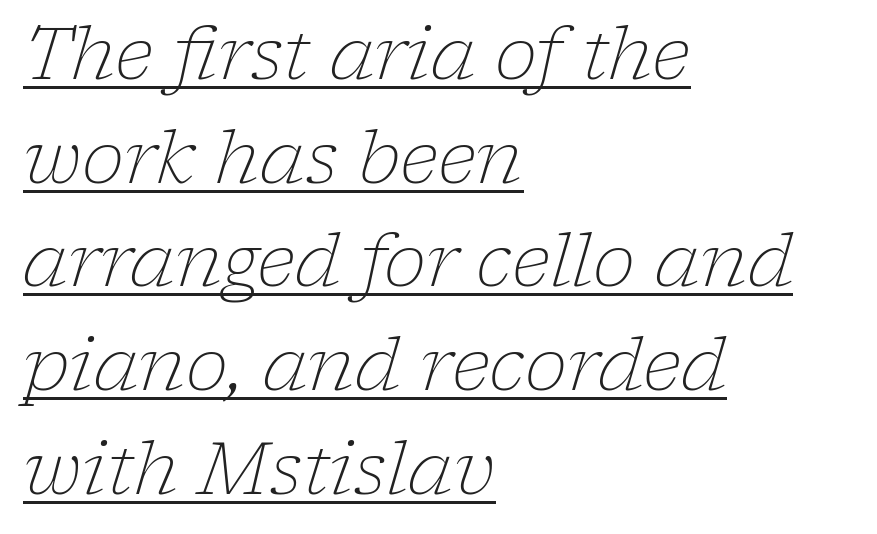
Line beginnings align vertically; line endings do not. Do the characters align in a grid? No, the font is proportional. These lines were composed using italics. This reads as an unemphasized weight, regular at the heaviest.
